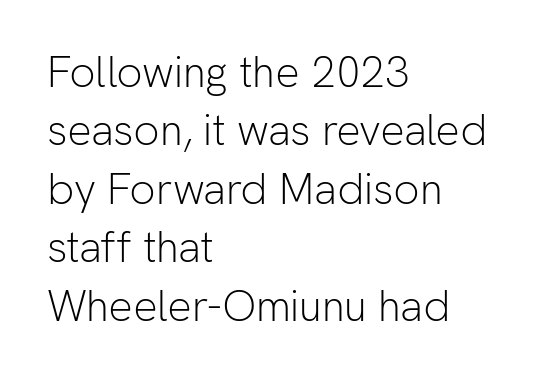
{"serif": "no", "italic": "no", "bold": "no", "weight": "light", "width": "normal", "stroke_contrast": "low", "x_height": "medium", "monospaced": "no", "underline": "no", "align": "left", "line_spacing": "normal", "line_spacing_ratio": 1.36, "letter_spacing": "normal", "letter_spacing_em": 0.0, "glyph_px": 43}
